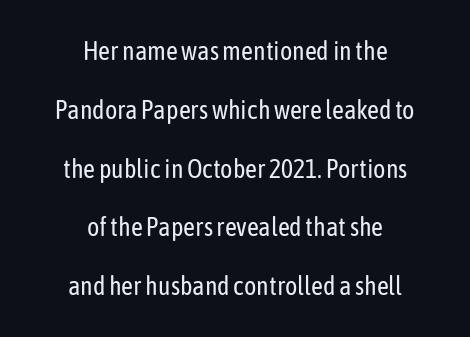
Q: Is the text bold? A: No.
Q: Is the text italic (slanted)? A: No, it is upright.
Q: Is the text underlined? A: No.
Q: How is the paragraph aligned? A: Centered.
Q: Is the spacing between letters normal or unusually wide? A: Normal.
Q: Is the spacing between lines tight, normal or loose? A: Loose.
